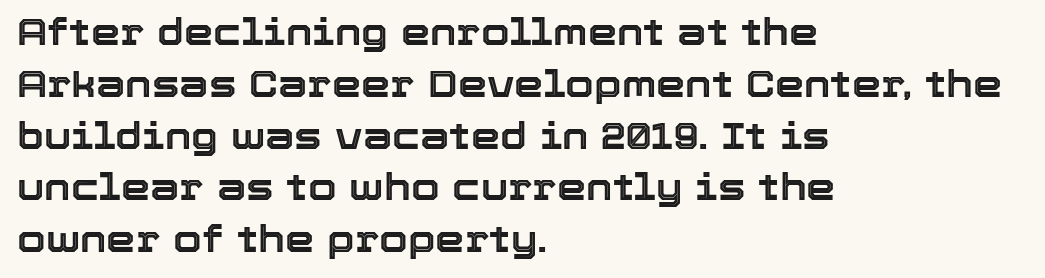
The image shows 37 px text type, upright; set left-aligned, normal line spacing (1.4x), normal letter spacing, not underlined; a medium x-height.
